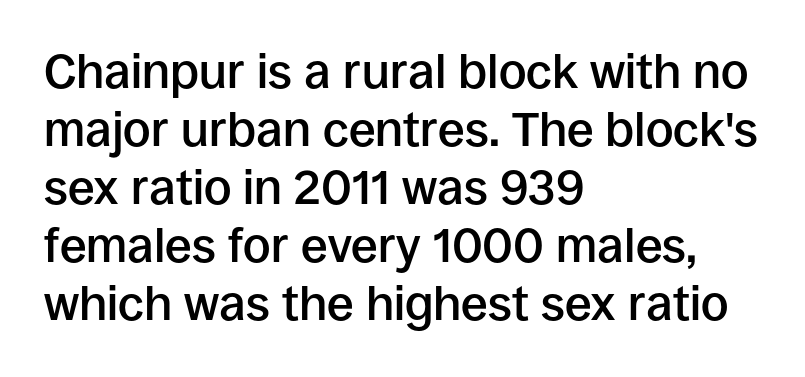
Q: Is the text bold? A: Semi-bold.
Q: Is the text italic (slanted)? A: No, it is upright.
Q: Is the typeface a serif or a sans-serif typeface? A: Sans-serif.
Q: Is the text underlined? A: No.
Q: How is the paragraph aligned? A: Left-aligned.
Q: Is the spacing between letters normal or unusually wide? A: Normal.
Q: Width (condensed, normal, or wide)? A: Normal.
Q: Stroke contrast? A: Low.
Q: x-height? A: Large.
Q: Monospaced? A: No.
